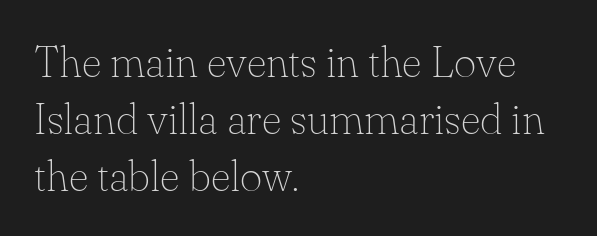
Q: Is the text bold? A: No.
Q: Is the text italic (slanted)? A: No, it is upright.
Q: Is the typeface a serif or a sans-serif typeface? A: Serif.
Q: Is the text underlined? A: No.
Q: How is the paragraph aligned? A: Left-aligned.
Q: Is the spacing between letters normal or unusually wide? A: Normal.
Q: Is the spacing between lines tight, normal or loose? A: Normal.
Q: Width (condensed, normal, or wide)? A: Normal.
Q: Stroke contrast? A: Low.
Q: x-height? A: Small.
Q: Monospaced? A: No.
